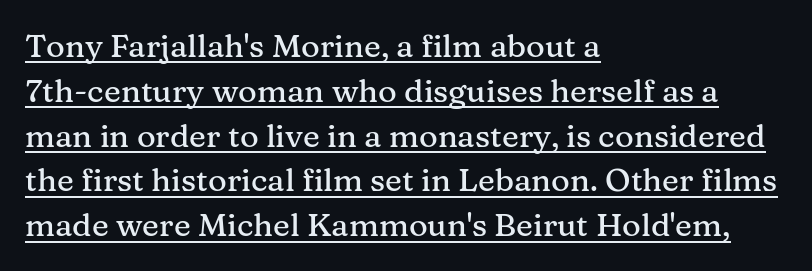
Short and long lines alike share a common starting point at left. The letterforms sit shoulder to shoulder at normal distance. This sample has the flowing, uneven cadence of proportional lettering. Classification — serif.
